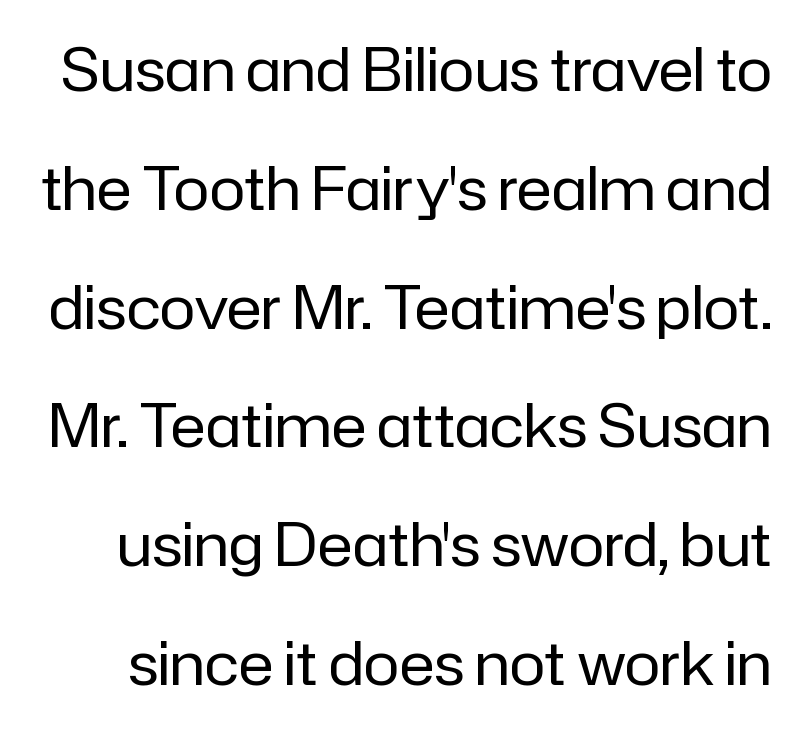
The image shows 60 px regular-weight sans-serif type, upright; set loose line spacing (1.98x), normal letter spacing, not underlined; low stroke contrast and a medium x-height.
